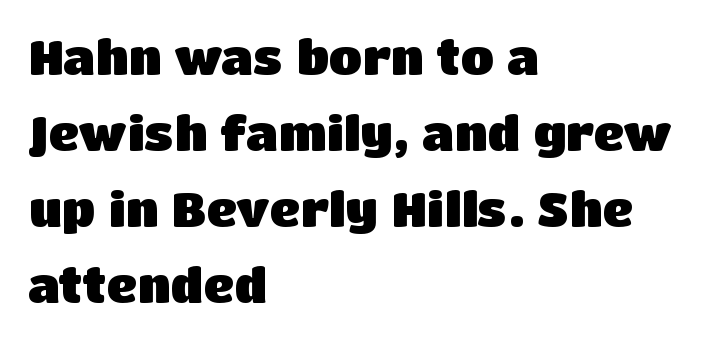
{"serif": "no", "italic": "no", "bold": "yes", "weight": "heavy", "width": "normal", "stroke_contrast": "low", "x_height": "large", "monospaced": "no", "underline": "no", "align": "left", "line_spacing": "normal", "line_spacing_ratio": 1.58, "letter_spacing": "normal", "letter_spacing_em": 0.0, "glyph_px": 48}
